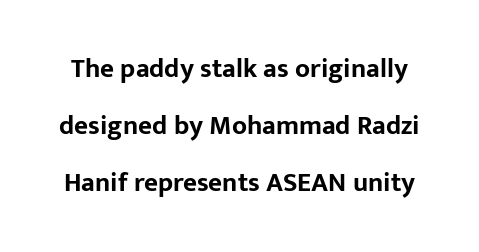
The image shows 27 px bold type, upright; set loose line spacing (2.11x), normal letter spacing, not underlined.
